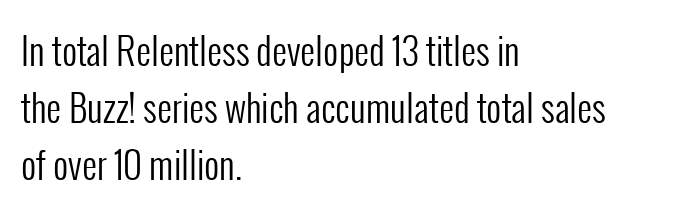
Q: Is the text bold? A: No.
Q: Is the text italic (slanted)? A: No, it is upright.
Q: Is the typeface a serif or a sans-serif typeface? A: Sans-serif.
Q: Is the text underlined? A: No.
Q: How is the paragraph aligned? A: Left-aligned.
Q: Is the spacing between letters normal or unusually wide? A: Normal.
Q: Is the spacing between lines tight, normal or loose? A: Normal.
Q: Width (condensed, normal, or wide)? A: Condensed.
Q: Stroke contrast? A: Low.
Q: x-height? A: Medium.
Q: Monospaced? A: No.
